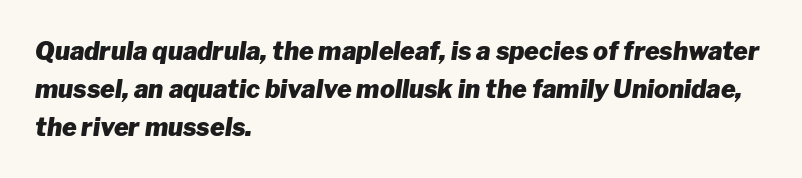
{"italic": "yes", "lean": "right", "slant_degrees": 8, "bold": "yes", "underline": "no", "align": "left", "line_spacing": "normal", "line_spacing_ratio": 1.52, "letter_spacing": "normal", "letter_spacing_em": 0.0, "glyph_px": 25}
